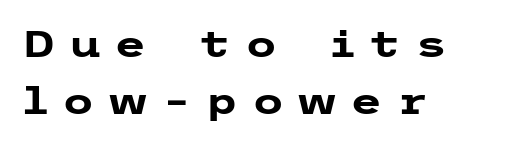
{"serif": "no", "italic": "no", "bold": "yes", "weight": "heavy", "width": "wide", "stroke_contrast": "low", "x_height": "medium", "underline": "no", "align": "left", "line_spacing": "normal", "line_spacing_ratio": 1.55, "letter_spacing": "wide", "letter_spacing_em": 0.36, "glyph_px": 37}
